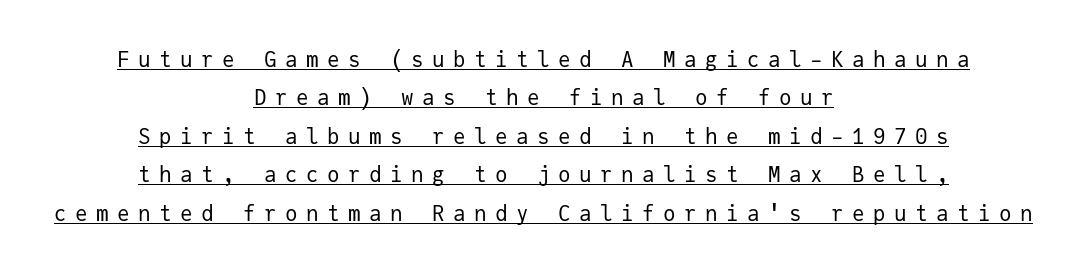
The gaps between neighbouring characters are conspicuously large. Heft: none added — not bold. The paragraph shown floats in the horizontal middle. Like a heading marked for emphasis, these lines bear an underscore. The letters stand straight up with perfectly vertical stems.
